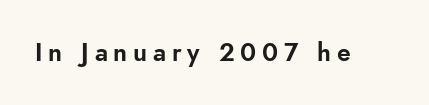
Q: Is the text italic (slanted)? A: No, it is upright.
Q: Is the text underlined? A: No.
Q: Is the spacing between letters normal or unusually wide? A: Unusually wide.
